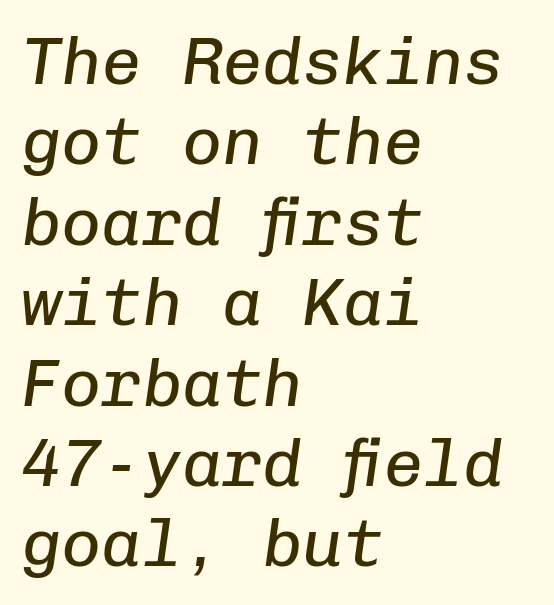
Inter-character spacing is left at the font's built-in metrics. These lines were composed using italics. Stroke mass is kept to a normal reading level or below. The letters march in equal steps, a hallmark of fixed-pitch type. A bare baseline throughout the passage. The lines are quadded left.
